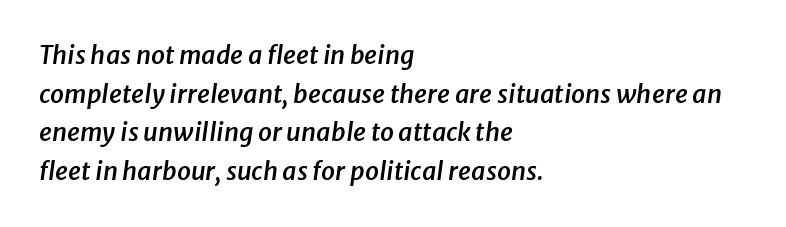
Q: Is the text bold? A: Semi-bold.
Q: Is the text italic (slanted)? A: Yes, it leans right by about 8 degrees.
Q: Is the text underlined? A: No.
Q: How is the paragraph aligned? A: Left-aligned.
Q: Is the spacing between letters normal or unusually wide? A: Normal.
Q: Is the spacing between lines tight, normal or loose? A: Normal.
